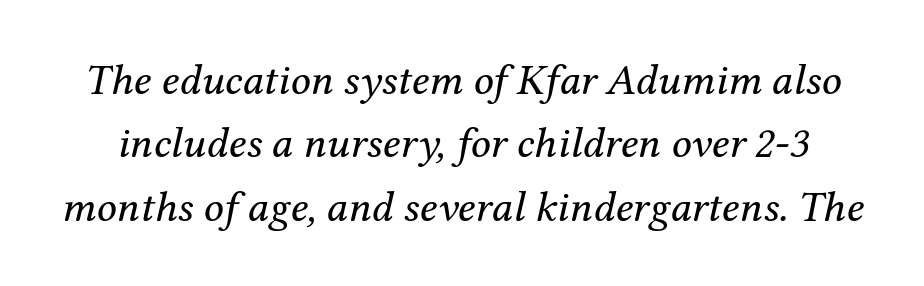
Q: Is the text bold? A: No.
Q: Is the text italic (slanted)? A: Yes, it leans right by about 12 degrees.
Q: Is the typeface a serif or a sans-serif typeface? A: Serif.
Q: Is the text underlined? A: No.
Q: Is the spacing between letters normal or unusually wide? A: Normal.
Q: Is the spacing between lines tight, normal or loose? A: Normal.
Q: Width (condensed, normal, or wide)? A: Normal.
Q: Stroke contrast? A: Medium.
Q: x-height? A: Medium.
Q: Monospaced? A: No.
